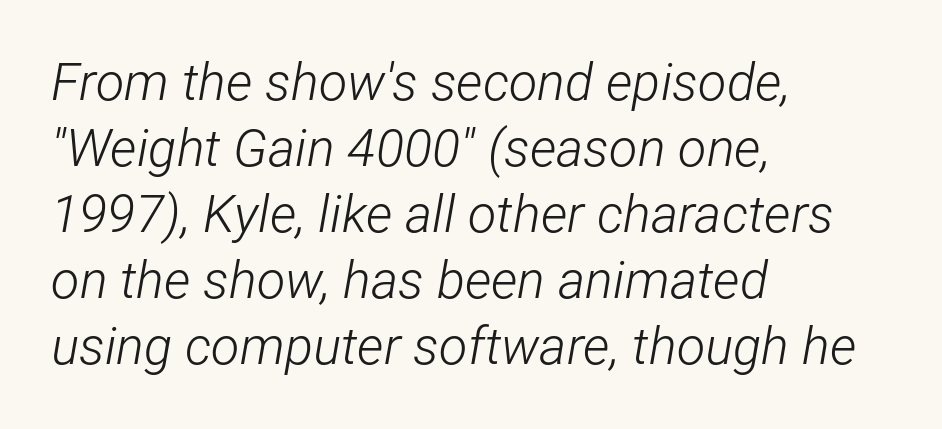
The characters are drawn with everyday or finer stroke widths. The letters advance in unequal steps, a hallmark of proportional type. The rendering uses a moderate line-height, typical for paragraphs. The gap between lines stays unmarked. Style check: oblique. This rendering uses left alignment, leaving the right contour irregular.
